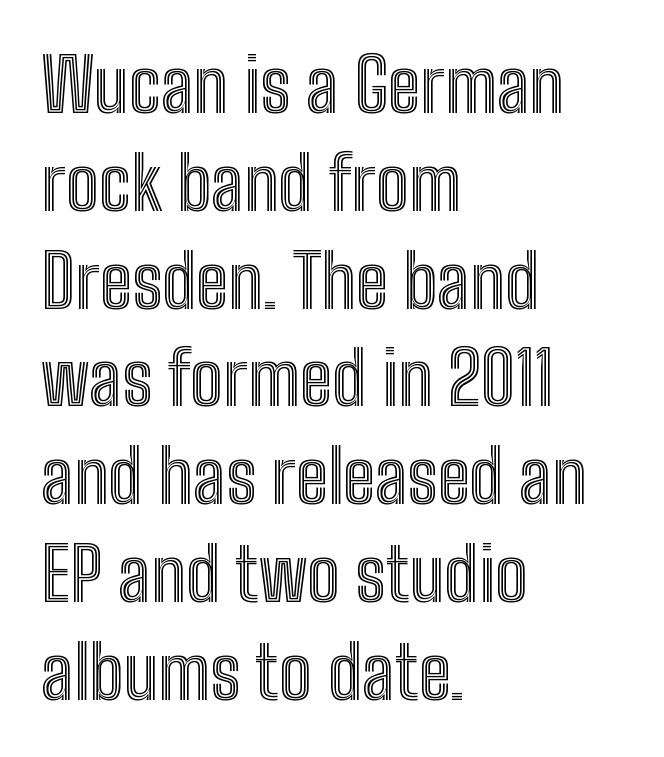
Q: Is the text italic (slanted)? A: No, it is upright.
Q: Is the text underlined? A: No.
Q: How is the paragraph aligned? A: Left-aligned.
Q: Is the spacing between letters normal or unusually wide? A: Normal.
Q: Is the spacing between lines tight, normal or loose? A: Normal.
Q: Width (condensed, normal, or wide)? A: Condensed.
Q: x-height? A: Medium.
Q: Monospaced? A: No.
